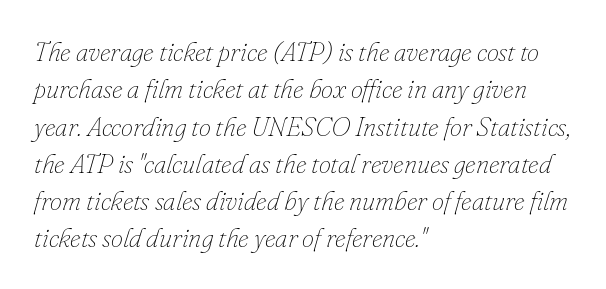
{"italic": "yes", "lean": "right", "slant_degrees": 16, "bold": "no", "underline": "no", "align": "left", "line_spacing": "normal", "line_spacing_ratio": 1.38, "letter_spacing": "normal", "letter_spacing_em": 0.0, "glyph_px": 27}
